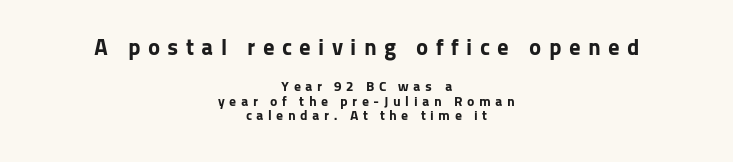
How heavy is the stroke? Heavy — this is a bold. Tightly led — the rows are bunched. The face used here appears at its bigger size in the upper chunk. This sample is center-justified, so both line endings float freely.
